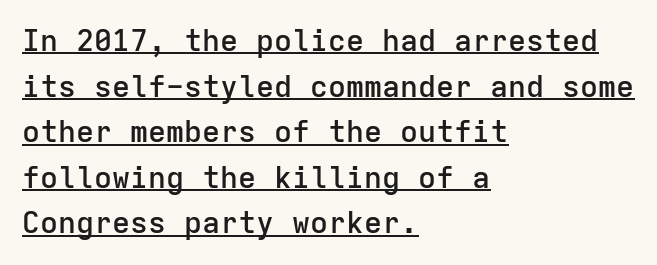
The specimen reads as upright at a glance. Standard letterfit; no display-style spreading of the glyphs. Do the characters align in a grid? Yes, the font is monospaced. Does a line run under the words? Yes, clearly. The ragged edge is on the right, which tells us the setting is flush left. In terms of weight, the rendering is demibold, just under bold.
